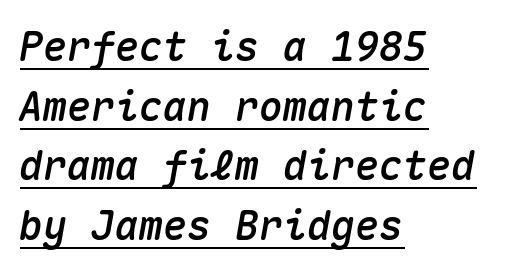
You can see a thin bar hugging the bottom of the glyphs. Does the leading feel generous? No, just average. Every row of glyphs begins at an identical x-position on the left. This sample has the even, mechanical cadence of fixed-width lettering.
